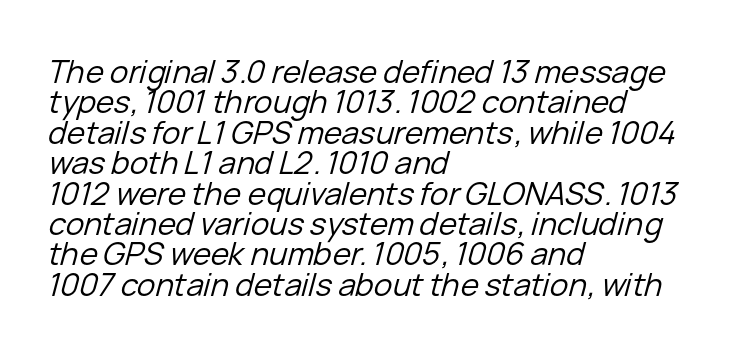
The image shows 31 px regular-weight type, italic (leaning right); set left-aligned, tight line spacing (0.98x), normal letter spacing, not underlined; low stroke contrast and a medium x-height.
